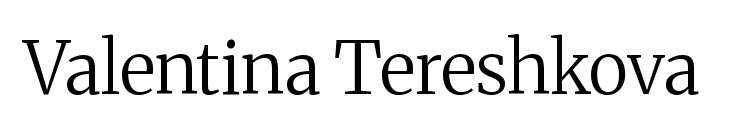
Q: Is the text bold? A: No.
Q: Is the text italic (slanted)? A: No, it is upright.
Q: Is the typeface a serif or a sans-serif typeface? A: Serif.
Q: Is the text underlined? A: No.
Q: Is the spacing between letters normal or unusually wide? A: Normal.
Q: Width (condensed, normal, or wide)? A: Normal.
Q: Stroke contrast? A: Medium.
Q: x-height? A: Medium.
Q: Monospaced? A: No.
